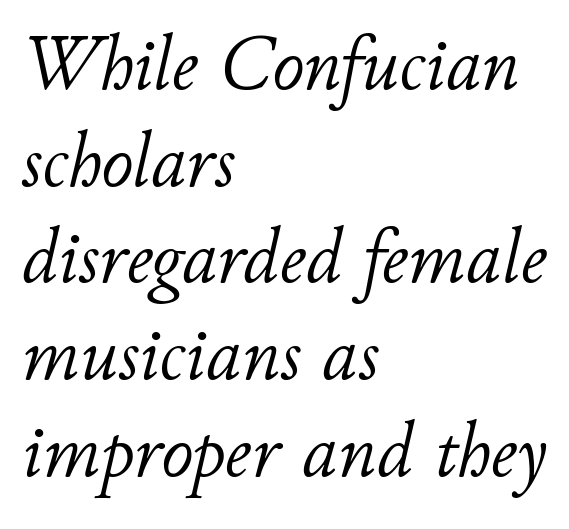
{"italic": "yes", "lean": "right", "slant_degrees": 11, "bold": "no", "weight": "light", "width": "normal", "stroke_contrast": "low", "x_height": "small", "monospaced": "no", "underline": "no", "align": "left", "line_spacing_ratio": 1.24, "letter_spacing": "normal", "letter_spacing_em": 0.0, "glyph_px": 78}
